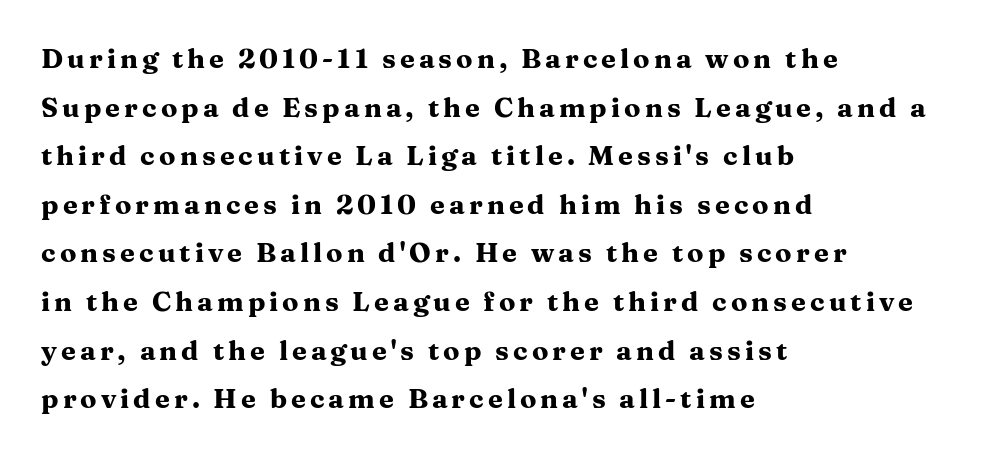
Descenders are the only things crossing below the line. In CSS terms this would be text-align: left. The lettering stays uniformly vertical, giving the passage a roman look. Is the type bold? Yes — the strokes are clearly thick and heavy.
